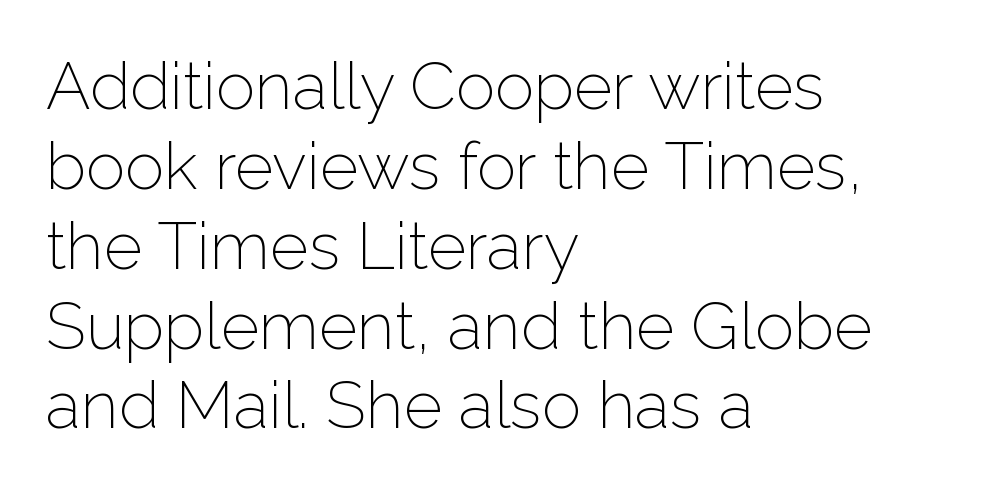
The image shows 66 px light sans-serif type, upright; set left-aligned, line spacing 1.21x, normal letter spacing, not underlined; low stroke contrast and a medium x-height.
